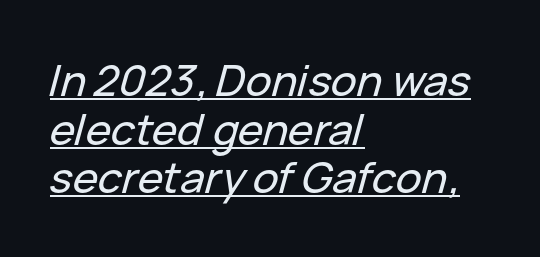
{"italic": "yes", "lean": "right", "slant_degrees": 15, "width": "normal", "stroke_contrast": "low", "x_height": "medium", "monospaced": "no", "underline": "yes", "align": "left", "line_spacing": "tight", "line_spacing_ratio": 1.13, "letter_spacing": "normal", "letter_spacing_em": 0.0, "glyph_px": 43}
